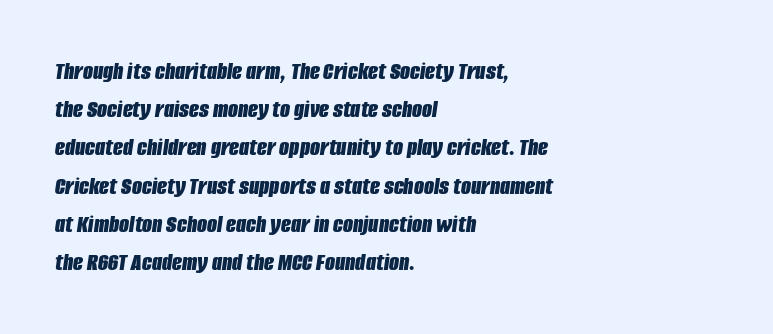
Q: Is the text bold? A: Yes.
Q: Is the text italic (slanted)? A: Yes, it leans right by about 8 degrees.
Q: Is the text underlined? A: No.
Q: How is the paragraph aligned? A: Left-aligned.
Q: Is the spacing between letters normal or unusually wide? A: Normal.
Q: Is the spacing between lines tight, normal or loose? A: Normal.
